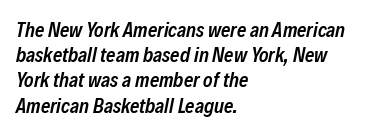
The image shows 20 px text type, italic (leaning right); set left-aligned, normal line spacing (1.26x), normal letter spacing, not underlined.
